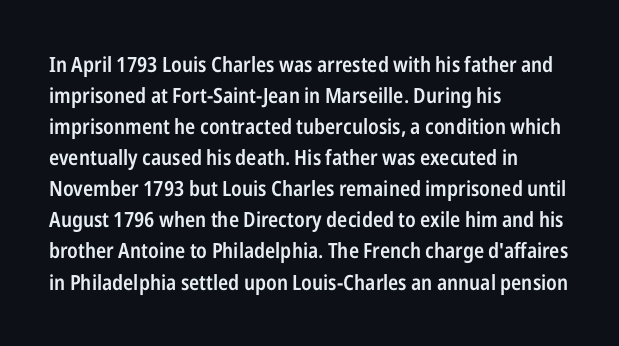
Observe the ordinary spacing: letters are neighbours, not strangers. Which margin do the lines hug? The left one — the right edge is uneven. Compared with typical paragraphs, the rows here are spaced about the same. Notice how the stems are strictly vertical — no italics here. Compared with an ordinary text face, these strokes are moderately heavier — a semibold. Clear beneath every line of the passage.
